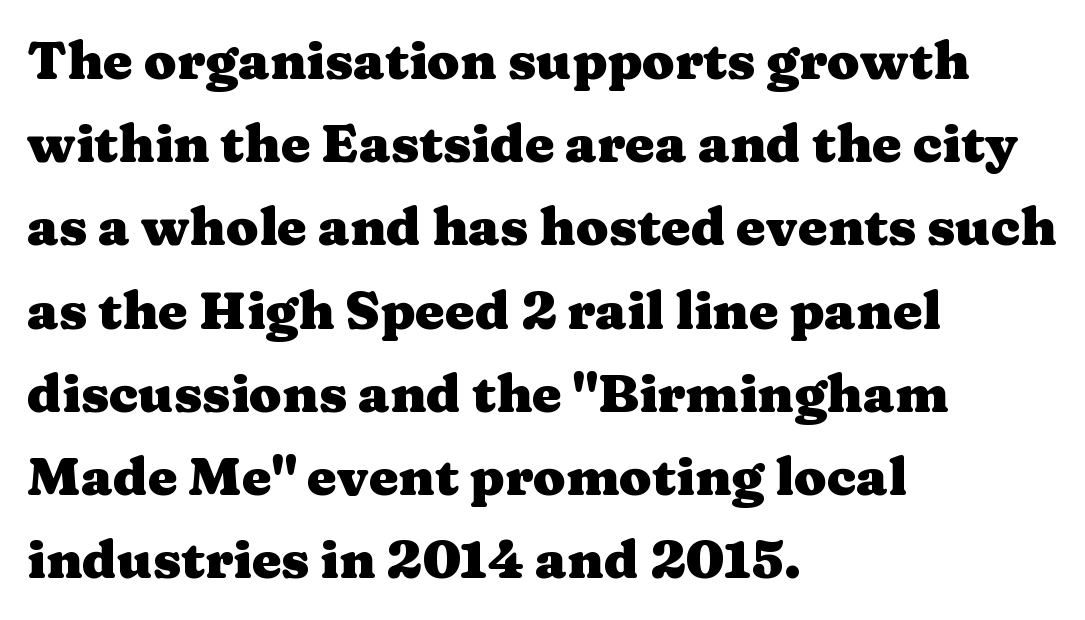
Q: Is the text bold? A: Yes.
Q: Is the text italic (slanted)? A: No, it is upright.
Q: Is the typeface a serif or a sans-serif typeface? A: Serif.
Q: Is the text underlined? A: No.
Q: How is the paragraph aligned? A: Left-aligned.
Q: Is the spacing between letters normal or unusually wide? A: Normal.
Q: Is the spacing between lines tight, normal or loose? A: Normal.
Q: Width (condensed, normal, or wide)? A: Wide.
Q: Stroke contrast? A: Medium.
Q: x-height? A: Medium.
Q: Monospaced? A: No.
